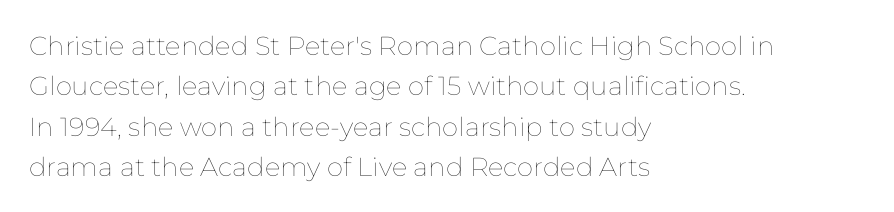
The image shows 26 px text type, upright; set left-aligned, normal line spacing (1.55x), normal letter spacing, not underlined.
